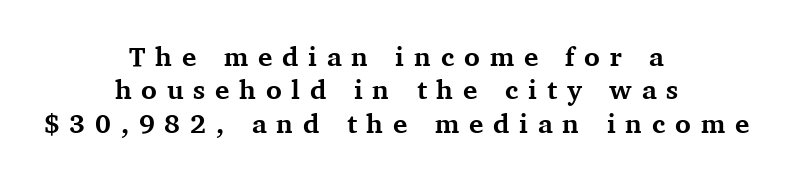
Beneath every word, the page is bare. Students, this is bold: see how much ink each stroke carries. A centered setting, common on invitations and titles, is used for this passage. The tracking jumps out immediately: characters are airy and widely separated. The typography opts for an upright posture over an oblique one.
